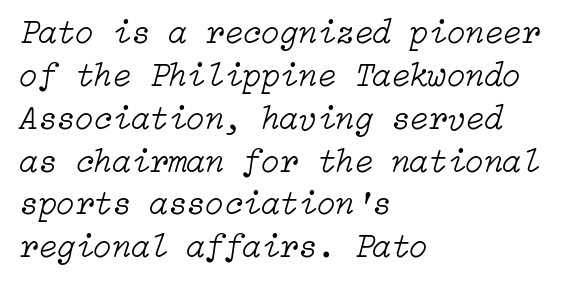
Q: Is the text bold? A: No.
Q: Is the text italic (slanted)? A: Yes, it leans right by about 15 degrees.
Q: Is the text underlined? A: No.
Q: How is the paragraph aligned? A: Left-aligned.
Q: Is the spacing between letters normal or unusually wide? A: Normal.
Q: Is the spacing between lines tight, normal or loose? A: Normal.
Q: Width (condensed, normal, or wide)? A: Normal.
Q: Stroke contrast? A: Low.
Q: x-height? A: Medium.
